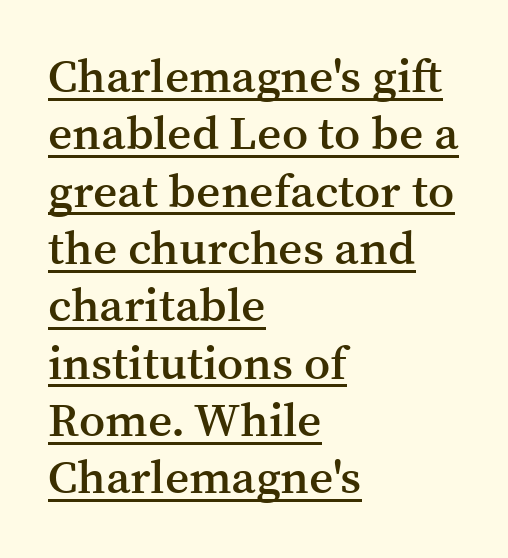
You could not count columns in this text — the font is proportionally spaced. The passage shown is underscored from start to finish. The axis of the letterforms is exactly vertical. Yep, those are serifs on the letters.
